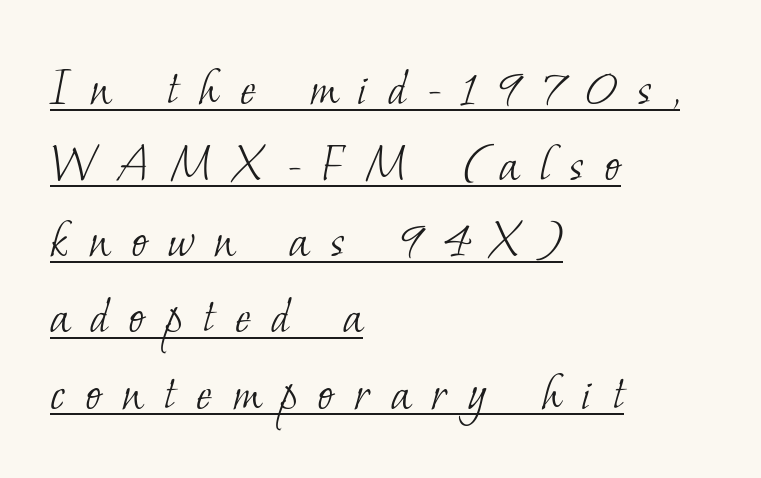
Q: Is the text bold? A: No.
Q: Is the typeface a serif or a sans-serif typeface? A: Serif.
Q: Is the text underlined? A: Yes.
Q: How is the paragraph aligned? A: Left-aligned.
Q: Is the spacing between letters normal or unusually wide? A: Unusually wide.
Q: Is the spacing between lines tight, normal or loose? A: Normal.
Q: Width (condensed, normal, or wide)? A: Normal.
Q: Stroke contrast? A: Low.
Q: x-height? A: Small.
Q: Monospaced? A: No.
